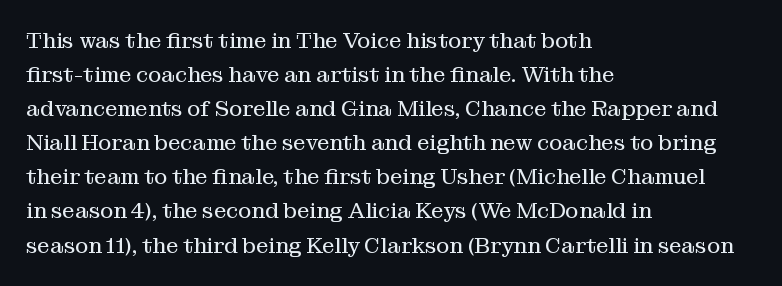
{"italic": "no", "bold": "no", "underline": "no", "align": "left", "line_spacing": "normal", "line_spacing_ratio": 1.55, "letter_spacing": "normal", "letter_spacing_em": 0.0, "glyph_px": 22}
